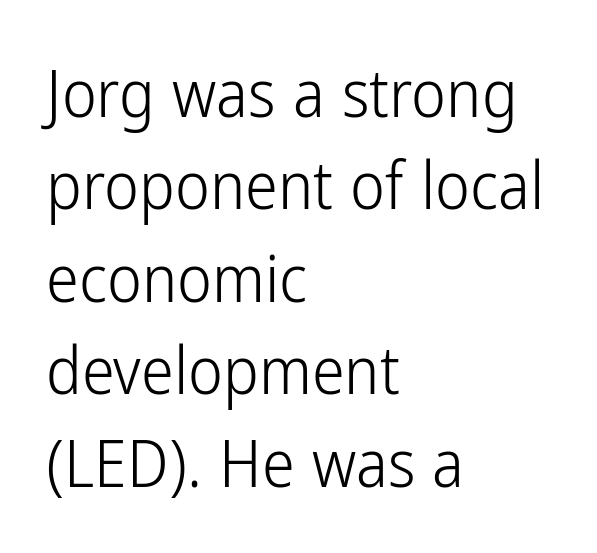
Grotesque or geometric, the face here clearly has no serifs. Do the letters lean? They stand straight. Summary of vertical rhythm: regular, with standard interline spacing. Varying glyph widths throughout — classic text-font behaviour.
